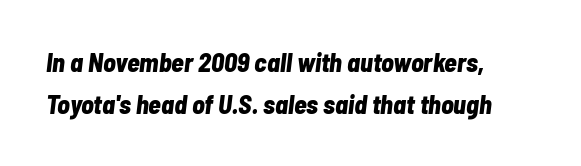
Leading matches the norm, producing a regular column. Words float on clear page, feet unadorned. The horizontal fit of the characters is conventional and even. Is the block centered? No — it sits flush against the left margin. Looking at the ascenders, they clearly lean.
